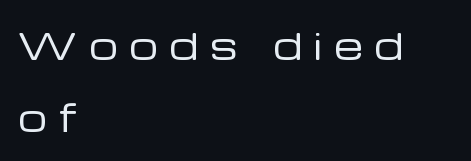
Q: Is the text bold? A: No.
Q: Is the text italic (slanted)? A: No, it is upright.
Q: Is the typeface a serif or a sans-serif typeface? A: Sans-serif.
Q: Is the text underlined? A: No.
Q: How is the paragraph aligned? A: Left-aligned.
Q: Is the spacing between letters normal or unusually wide? A: Unusually wide.
Q: Is the spacing between lines tight, normal or loose? A: Loose.
Q: Width (condensed, normal, or wide)? A: Normal.
Q: Stroke contrast? A: Low.
Q: x-height? A: Medium.
Q: Monospaced? A: No.
